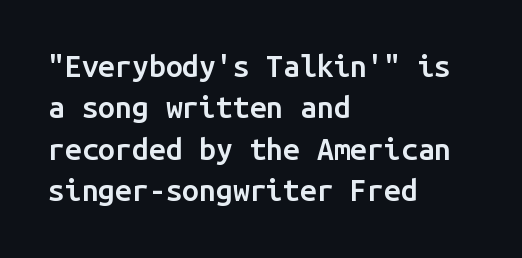
Students, observe: this is what conventionally led text looks like. The paragraph has a hard left edge and a soft right edge. Stroke thickness is moderately raised; the sample reads as semibold. Font category for this specimen: sans-serif. The gap between lines stays unmarked. The lettering holds an erect, upright posture throughout.
